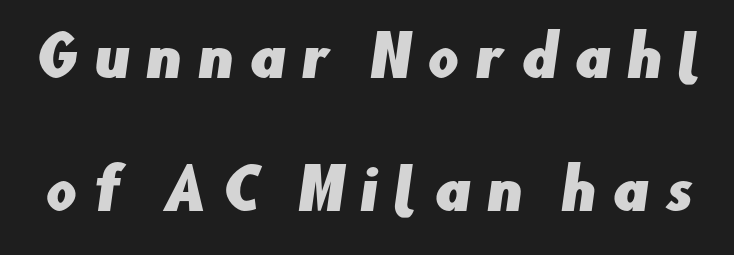
{"serif": "no", "width": "normal", "stroke_contrast": "low", "x_height": "small", "monospaced": "no", "underline": "no", "line_spacing": "loose", "line_spacing_ratio": 2.42, "letter_spacing": "wide", "letter_spacing_em": 0.29, "glyph_px": 55}
